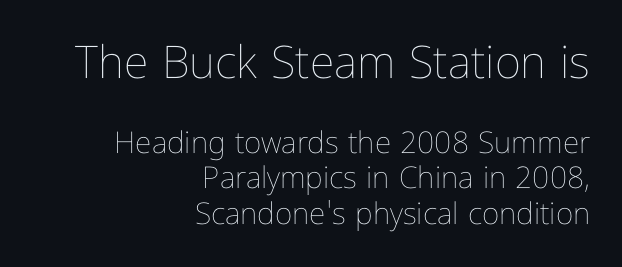
The image shows 45 px thin, condensed type, upright; set right-aligned, line spacing 1.19x, normal letter spacing, not underlined; the first (top) block is 1.5x larger; low stroke contrast and a medium x-height.
